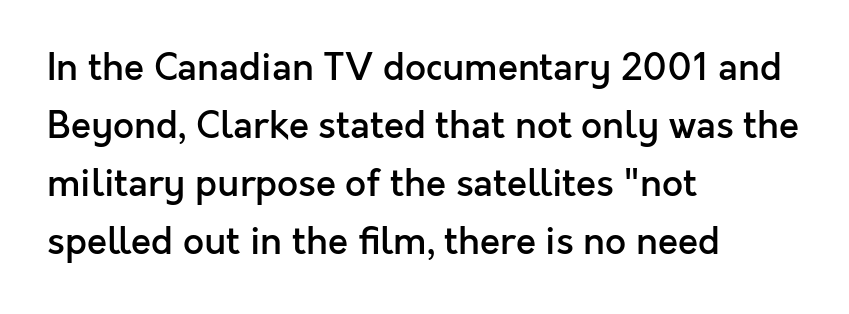
The image shows 37 px semibold sans-serif type, upright; set left-aligned, normal line spacing (1.57x), normal letter spacing, not underlined; a medium x-height.
